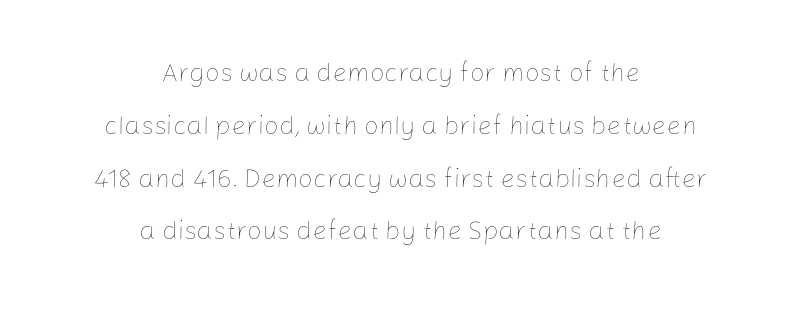
Q: Is the text bold? A: No.
Q: Is the text italic (slanted)? A: No, it is upright.
Q: Is the text underlined? A: No.
Q: How is the paragraph aligned? A: Centered.
Q: Is the spacing between letters normal or unusually wide? A: Normal.
Q: Is the spacing between lines tight, normal or loose? A: Loose.
